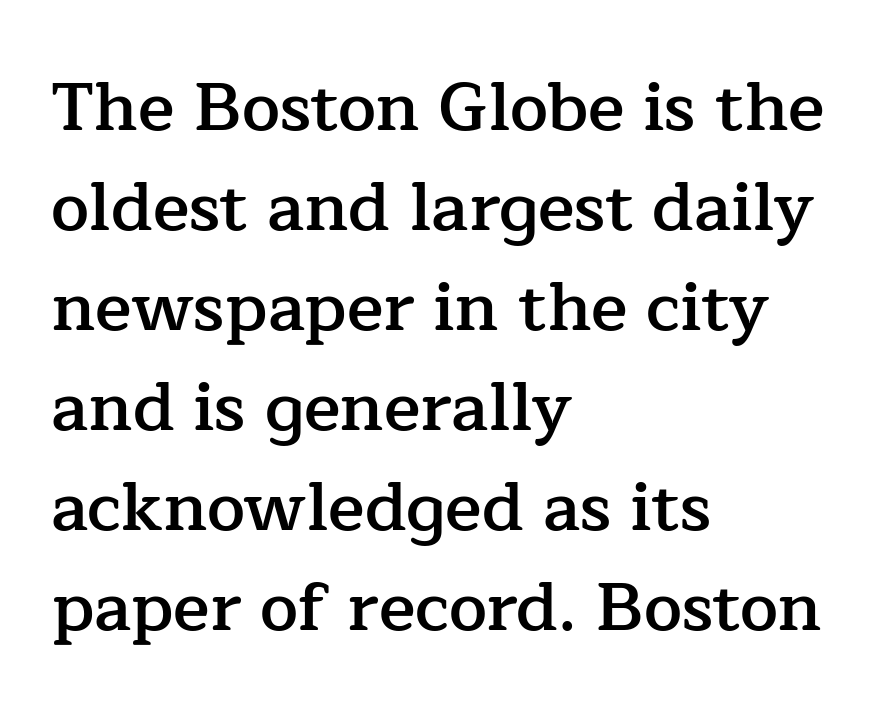
{"serif": "yes", "italic": "no", "bold": "semi", "weight": "semibold", "width": "normal", "stroke_contrast": "low", "x_height": "medium", "monospaced": "no", "underline": "no", "align": "left", "line_spacing": "normal", "line_spacing_ratio": 1.47, "letter_spacing": "normal", "letter_spacing_em": 0.0, "glyph_px": 68}
